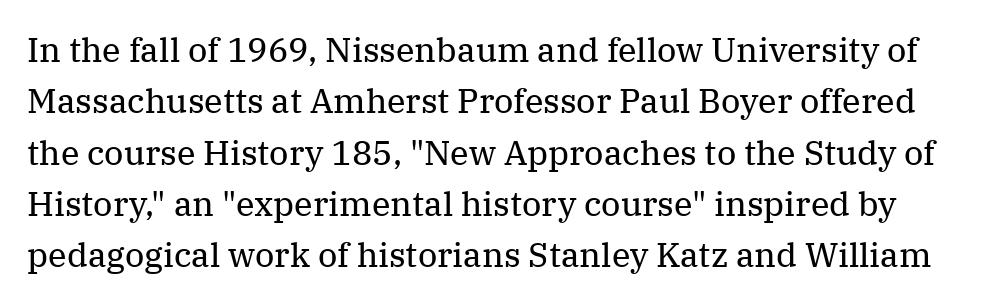
The lettering holds an erect, upright posture throughout. This rendering leaves character spacing at its baseline value. This rendering features lettering with no underline. Heaviness? Minimal to ordinary, like unemphasized prose.
